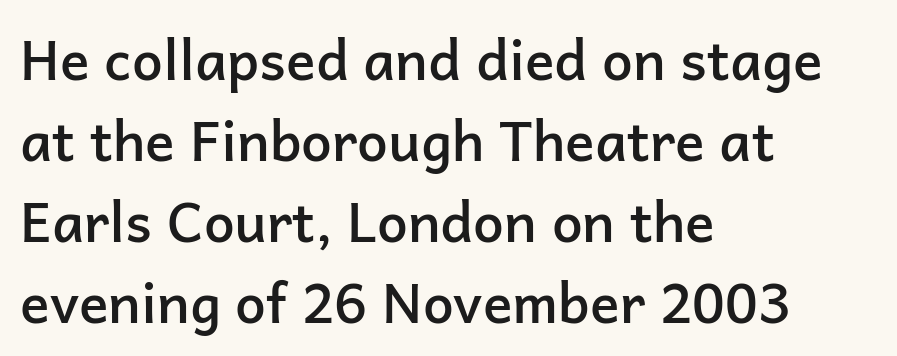
Do the characters align in a grid? No, the font is proportional. Every row of glyphs begins at an identical x-position on the left. The glyphs have the mass of a demibold cut, below bold. Standard letterfit; no display-style spreading of the glyphs.
